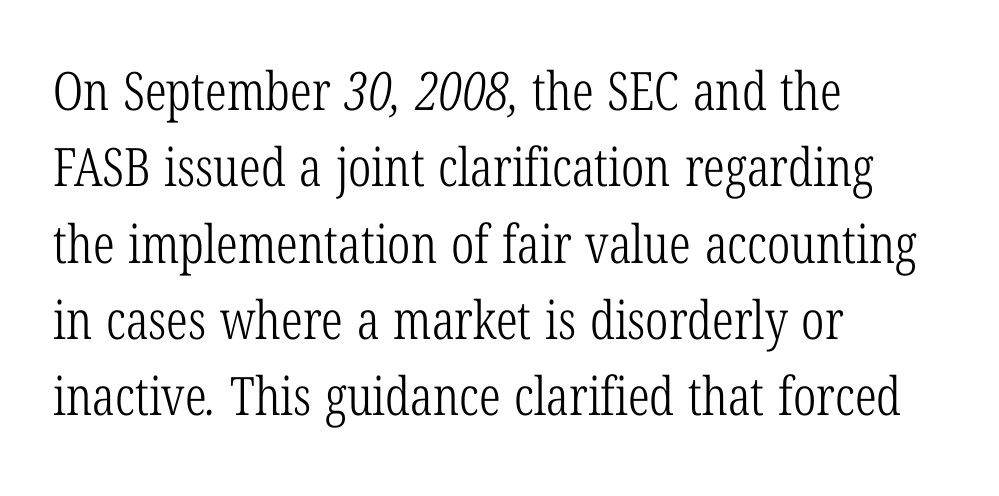
Q: Is the text bold? A: No.
Q: Is the typeface a serif or a sans-serif typeface? A: Serif.
Q: Is the text underlined? A: No.
Q: How is the paragraph aligned? A: Left-aligned.
Q: Is the spacing between letters normal or unusually wide? A: Normal.
Q: Is the spacing between lines tight, normal or loose? A: Normal.
Q: Width (condensed, normal, or wide)? A: Condensed.
Q: Stroke contrast? A: Low.
Q: x-height? A: Medium.
Q: Monospaced? A: No.
